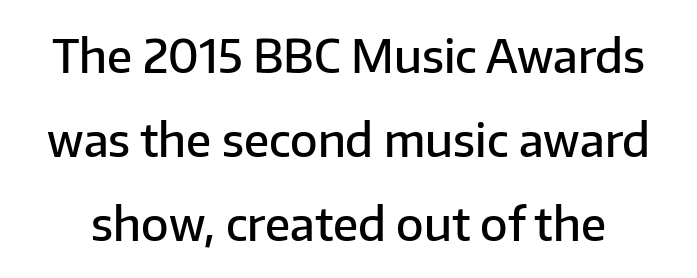
{"serif": "no", "italic": "no", "bold": "semi", "weight": "semibold", "width": "normal", "stroke_contrast": "low", "x_height": "medium", "monospaced": "no", "underline": "no", "line_spacing_ratio": 1.87, "letter_spacing": "normal", "letter_spacing_em": 0.0, "glyph_px": 45}
